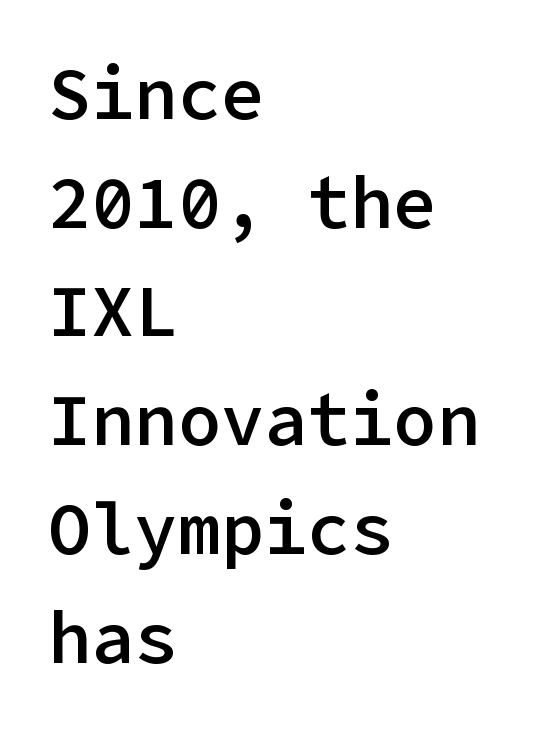
Q: Is the text bold? A: Semi-bold.
Q: Is the text italic (slanted)? A: No, it is upright.
Q: Is the typeface a serif or a sans-serif typeface? A: Sans-serif.
Q: Is the text underlined? A: No.
Q: How is the paragraph aligned? A: Left-aligned.
Q: Is the spacing between letters normal or unusually wide? A: Normal.
Q: Is the spacing between lines tight, normal or loose? A: Normal.
Q: Width (condensed, normal, or wide)? A: Normal.
Q: Stroke contrast? A: Low.
Q: x-height? A: Medium.
